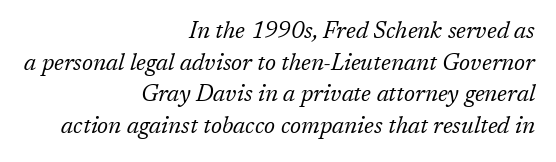
Standard letterfit; no display-style spreading of the glyphs. The strip under each line holds only bare page. If you measured baseline to baseline, you'd find a middling distance. Heaviness? Minimal to ordinary, like unemphasized prose. Yep, that's italic — everything's leaning. The paragraph shown leans on its right margin.
